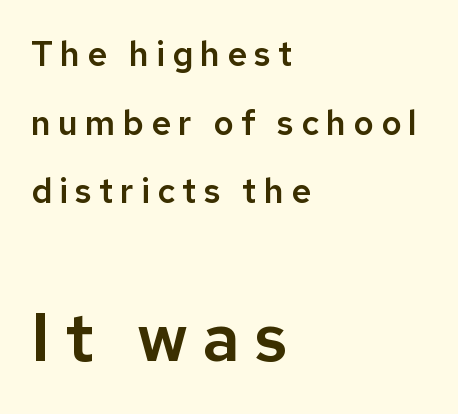
{"serif": "no", "italic": "no", "width": "normal", "stroke_contrast": "low", "x_height": "medium", "monospaced": "no", "underline": "no", "align": "left", "line_spacing": "loose", "line_spacing_ratio": 2.02, "letter_spacing": "wide", "letter_spacing_em": 0.21, "larger_block": "second", "size_ratio": 2.0, "glyph_px": 68}
